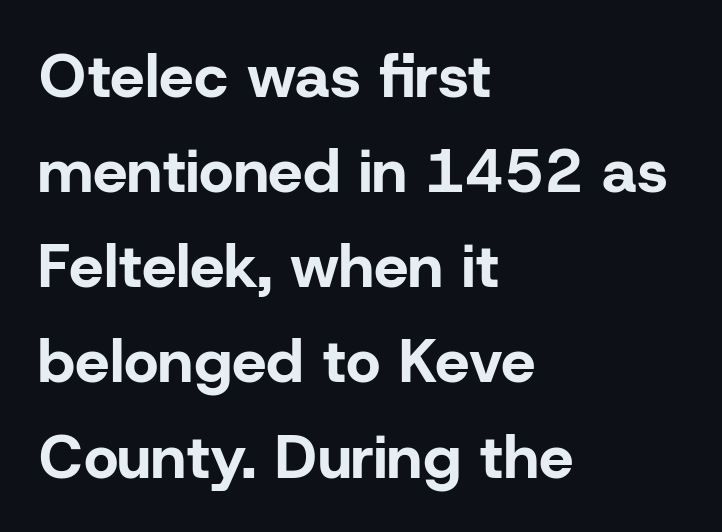
The image shows 61 px bold sans-serif type, upright; set left-aligned, normal line spacing (1.56x), normal letter spacing, not underlined; low stroke contrast and a medium x-height.
